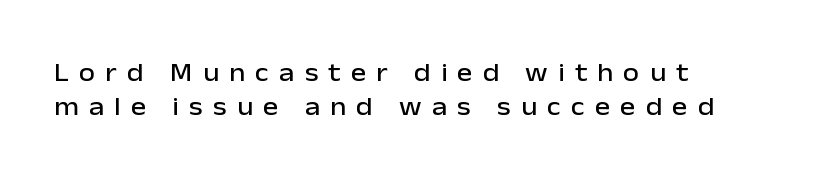
These lines were composed using upright roman letters. The space beneath each line is pristine and unruled. One-word summary of the alignment: left. In terms of letterspacing, this is a distinctly airy, spread setting. The space between consecutive lines is moderate.
